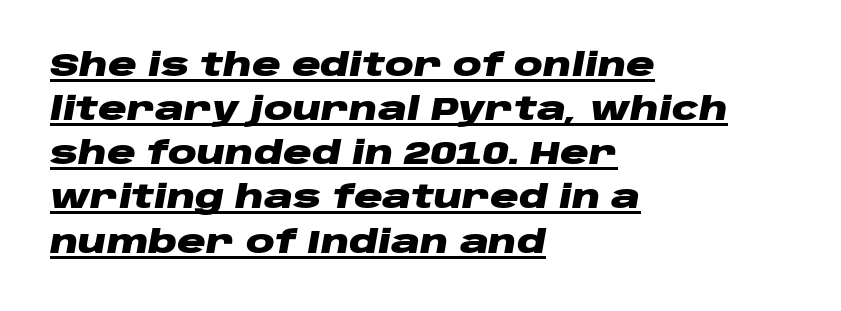
{"italic": "yes", "lean": "right", "slant_degrees": 10, "bold": "yes", "weight": "heavy", "width": "wide", "stroke_contrast": "low", "x_height": "large", "monospaced": "no", "underline": "yes", "align": "left", "line_spacing": "normal", "line_spacing_ratio": 1.38, "letter_spacing": "normal", "letter_spacing_em": 0.0, "glyph_px": 32}
